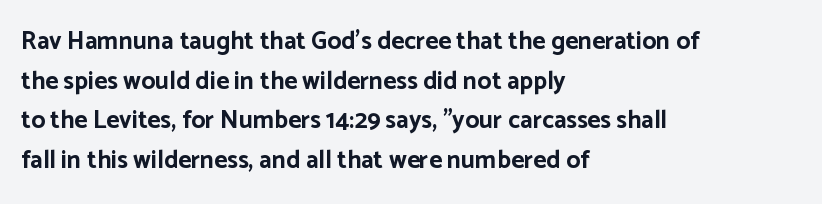
{"italic": "no", "bold": "yes", "underline": "no", "align": "left", "line_spacing": "normal", "line_spacing_ratio": 1.59, "letter_spacing": "normal", "letter_spacing_em": 0.0, "glyph_px": 25}
